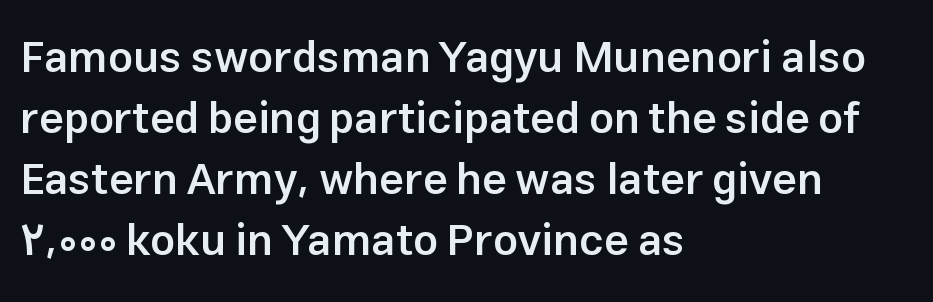
Inter-character spacing is left at the font's built-in metrics. Each letter keeps its own natural width here, so spacing adapts to shape. Whoever set this chose a conventional vertical rhythm. Horizontally, the lines are justified to the leading edge only. Has an underline been added? It has not. Tall strokes in this sample are plumb rather than angled.
